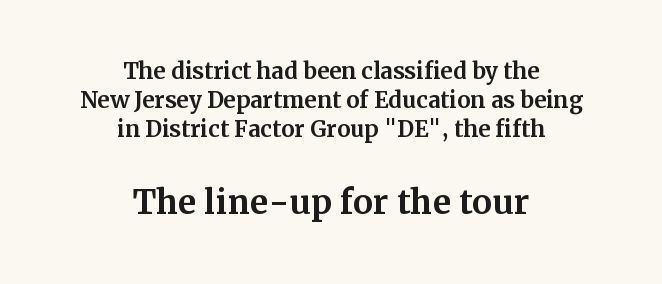
Q: Is the text italic (slanted)? A: No, it is upright.
Q: Is the typeface a serif or a sans-serif typeface? A: Serif.
Q: Is the text underlined? A: No.
Q: How is the paragraph aligned? A: Centered.
Q: Is the spacing between letters normal or unusually wide? A: Normal.
Q: Is the spacing between lines tight, normal or loose? A: Tight.
Q: Which block of text is set in a larger size, the first (top) or the second (bottom)? A: The second (bottom) one.
Q: Width (condensed, normal, or wide)? A: Normal.
Q: Stroke contrast? A: Medium.
Q: x-height? A: Medium.
Q: Monospaced? A: No.
